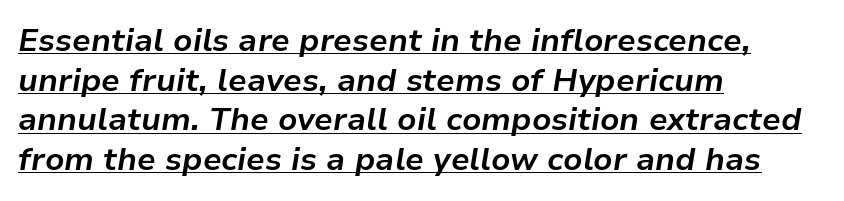
The image shows 32 px bold type, italic (leaning right); set left-aligned, line spacing 1.24x, normal letter spacing, underlined; low stroke contrast and a medium x-height.
